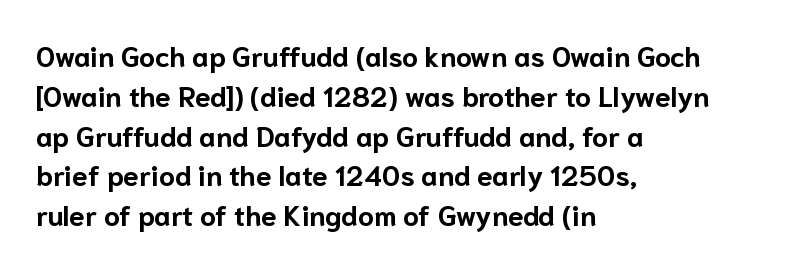
The paragraph has a hard left edge and a soft right edge. Looks like regular typesetting: each glyph gets only the width it needs. I'd call this a sans setting — the letters go barefoot. Each word holds together tightly as a unit, with standard inter-letter gaps. Caption: bold face, heavy strokes.
